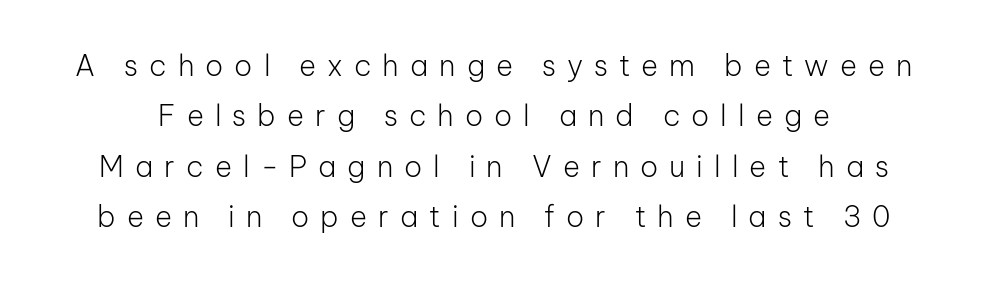
Q: Is the text bold? A: No.
Q: Is the text italic (slanted)? A: No, it is upright.
Q: Is the typeface a serif or a sans-serif typeface? A: Sans-serif.
Q: Is the text underlined? A: No.
Q: Is the spacing between letters normal or unusually wide? A: Unusually wide.
Q: Width (condensed, normal, or wide)? A: Normal.
Q: Stroke contrast? A: Low.
Q: x-height? A: Medium.
Q: Monospaced? A: No.
